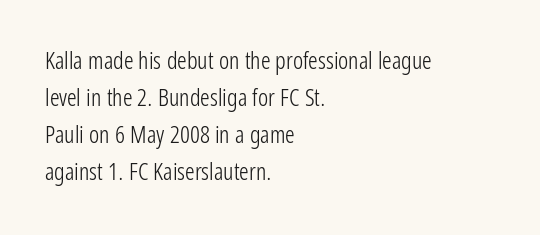
The image shows 24 px text type, upright; set left-aligned, normal line spacing (1.54x), normal letter spacing, not underlined.
